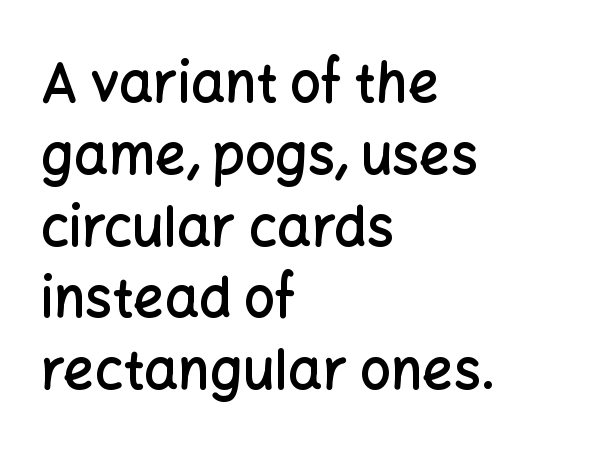
The image shows 54 px semibold sans-serif type, upright; set left-aligned, normal line spacing (1.33x), normal letter spacing, not underlined; low stroke contrast and a medium x-height.
